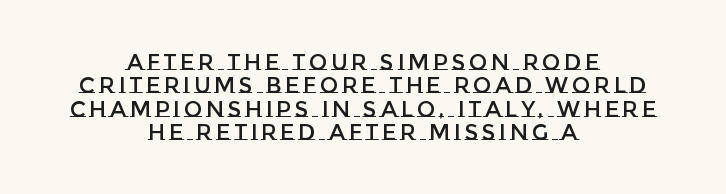
{"italic": "no", "underline": "no", "align": "center", "line_spacing": "tight", "line_spacing_ratio": 1.06, "glyph_px": 22}
